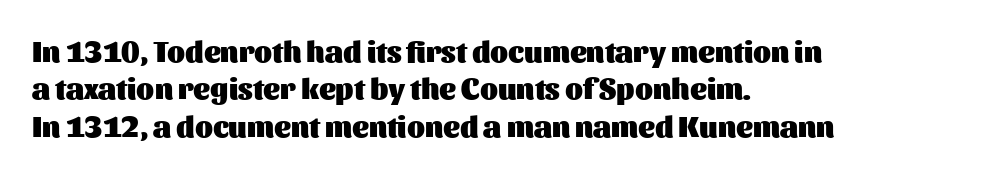
The baseline area is clear. How would I describe the line gaps? Plain and ordinary. This rendering uses left alignment, leaving the right contour irregular. Spacing verdict: proportional, widths tailored to each character.
